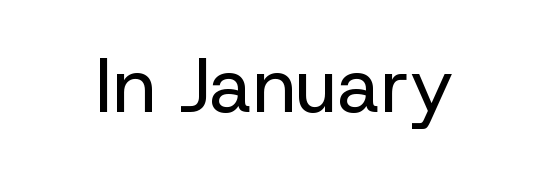
Q: Is the text bold? A: No.
Q: Is the text italic (slanted)? A: No, it is upright.
Q: Is the typeface a serif or a sans-serif typeface? A: Sans-serif.
Q: Is the text underlined? A: No.
Q: How is the paragraph aligned? A: Centered.
Q: Is the spacing between letters normal or unusually wide? A: Normal.
Q: Width (condensed, normal, or wide)? A: Normal.
Q: Stroke contrast? A: Low.
Q: x-height? A: Medium.
Q: Monospaced? A: No.
